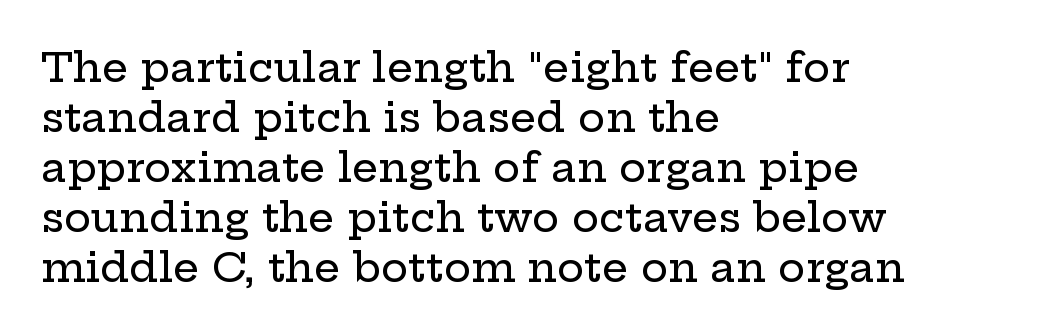
No italicization has been applied; the sample stays upright. Here the designer chose a conventional face with non-uniform glyph widths. Letter spacing: default. The passage shown is not underscored anywhere.
